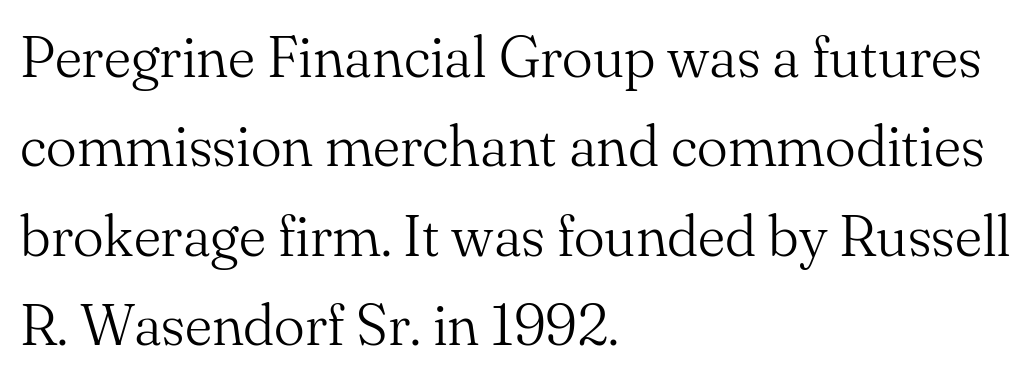
Q: Is the text bold? A: No.
Q: Is the text italic (slanted)? A: No, it is upright.
Q: Is the typeface a serif or a sans-serif typeface? A: Serif.
Q: Is the text underlined? A: No.
Q: How is the paragraph aligned? A: Left-aligned.
Q: Is the spacing between letters normal or unusually wide? A: Normal.
Q: Is the spacing between lines tight, normal or loose? A: Normal.
Q: Width (condensed, normal, or wide)? A: Normal.
Q: Stroke contrast? A: Medium.
Q: x-height? A: Small.
Q: Monospaced? A: No.
